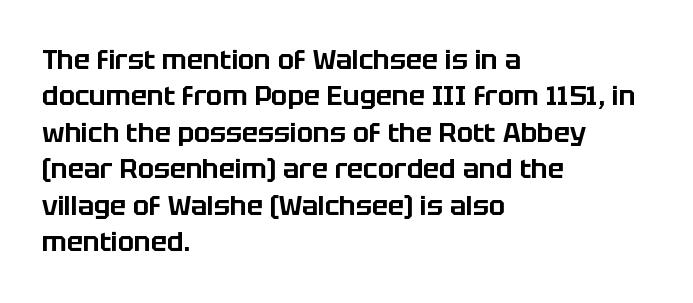
The image shows 27 px text type, upright; set left-aligned, normal line spacing (1.35x), normal letter spacing, not underlined.
